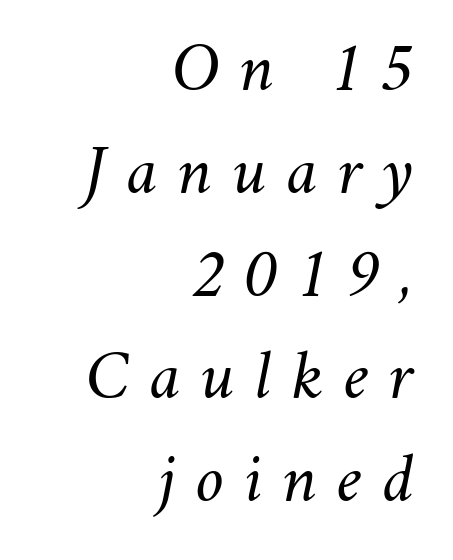
This rendering uses right alignment, leaving the left contour irregular. Note the varied advance widths — an 'i' is clearly narrower than an 'm'. Each word looks stretched out because of the extra space between its letters. Looking at the ascenders, they clearly lean. Descenders are the only things crossing below the line.
